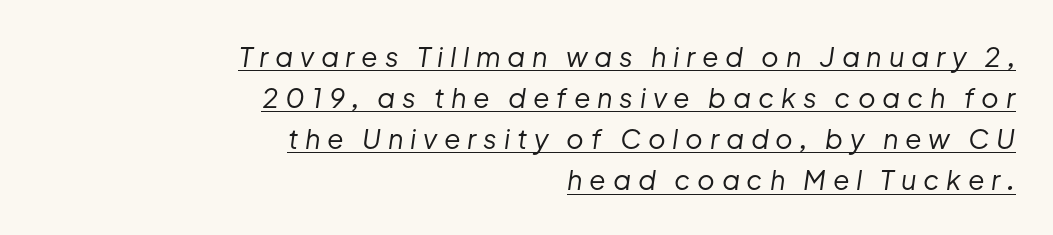
These lines are set flush right with a ragged left edge. An italicized treatment has been applied to the whole sample. Observe the wide spacing: letters keep a clear distance from each other. A normal amount of white space separates one row of letters from the next. No extra ink here — the face is not bold.
